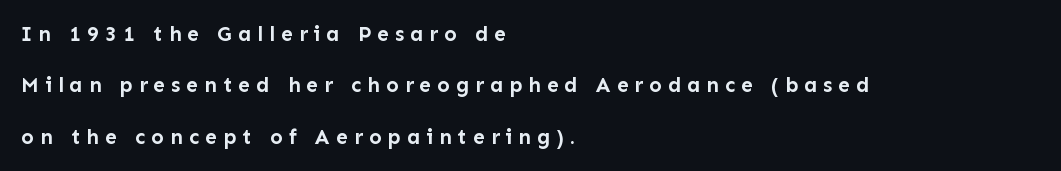
Q: Is the text bold? A: Yes.
Q: Is the text italic (slanted)? A: No, it is upright.
Q: Is the text underlined? A: No.
Q: How is the paragraph aligned? A: Left-aligned.
Q: Is the spacing between letters normal or unusually wide? A: Unusually wide.
Q: Is the spacing between lines tight, normal or loose? A: Loose.
